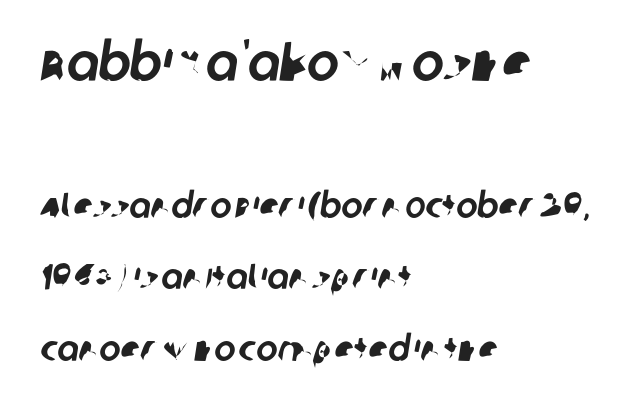
{"serif": "no", "width": "normal", "stroke_contrast": "low", "x_height": "large", "monospaced": "no", "underline": "no", "align": "left", "line_spacing": "loose", "line_spacing_ratio": 1.99, "letter_spacing": "normal", "letter_spacing_em": 0.0, "larger_block": "first", "size_ratio": 1.5, "glyph_px": 54}
